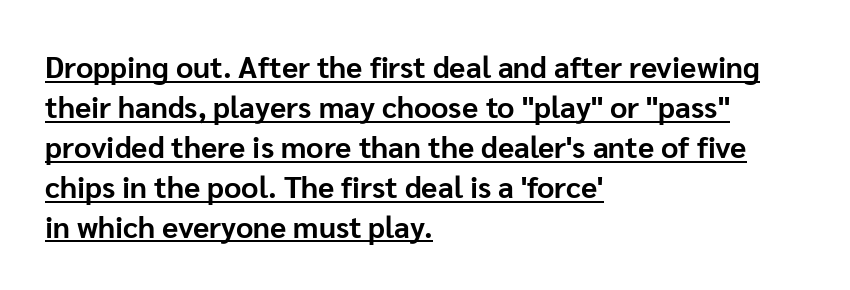
{"serif": "no", "italic": "no", "bold": "yes", "weight": "bold", "width": "normal", "stroke_contrast": "low", "x_height": "medium", "monospaced": "no", "underline": "yes", "align": "left", "line_spacing": "normal", "line_spacing_ratio": 1.33, "letter_spacing": "normal", "letter_spacing_em": 0.0, "glyph_px": 30}
